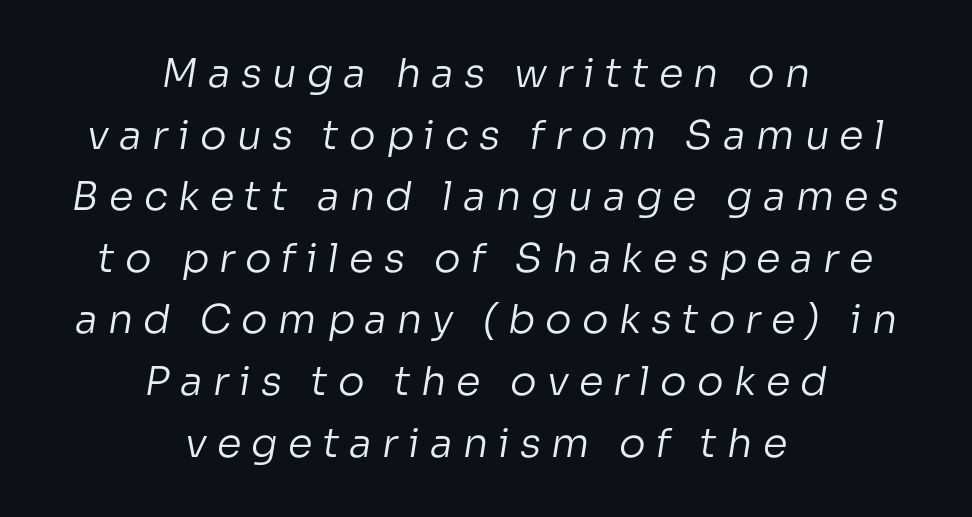
{"serif": "no", "bold": "no", "weight": "regular", "width": "normal", "stroke_contrast": "low", "x_height": "medium", "monospaced": "no", "underline": "no", "align": "center", "line_spacing": "normal", "line_spacing_ratio": 1.54, "letter_spacing": "wide", "letter_spacing_em": 0.25, "glyph_px": 40}
